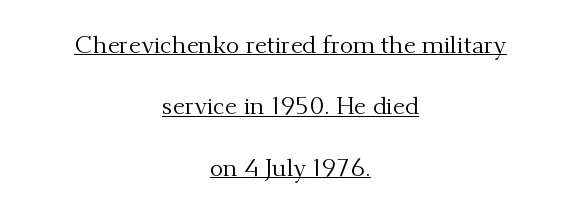
The image shows 25 px text type, upright; set centered, loose line spacing (2.46x), normal letter spacing, underlined.
